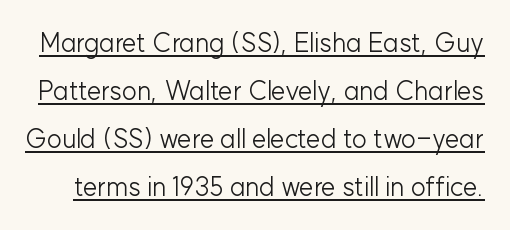
Q: Is the text bold? A: No.
Q: Is the text italic (slanted)? A: No, it is upright.
Q: Is the text underlined? A: Yes.
Q: Is the spacing between letters normal or unusually wide? A: Normal.
